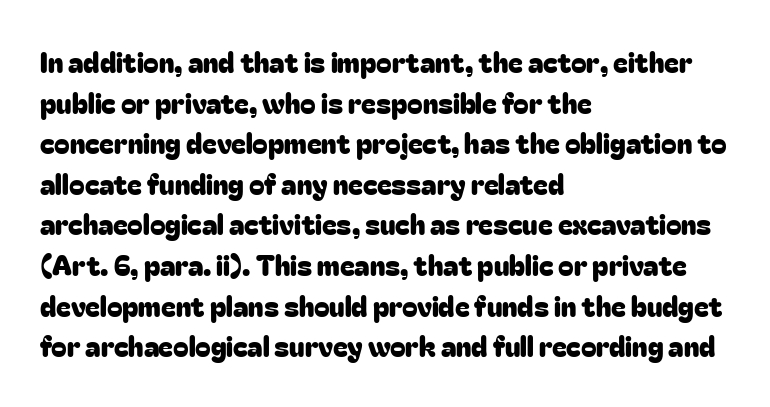
The image shows 28 px sans-serif type, upright; set left-aligned, normal line spacing (1.45x), normal letter spacing, not underlined; low stroke contrast and a medium x-height.
